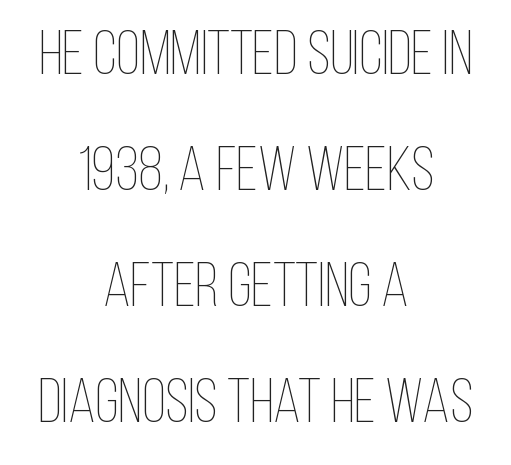
The image shows 62 px thin, condensed type, upright; set centered, line spacing 1.87x, normal letter spacing, not underlined; low stroke contrast and a large x-height.
